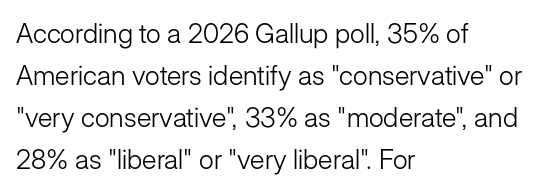
Each new line begins a customary step beneath the previous one. The passage shown is not underscored anywhere. Weight: not bold — regular or lighter. Nope, not italic — everything's standing straight. A classic flush-left, rag-right setting is used for this passage.
